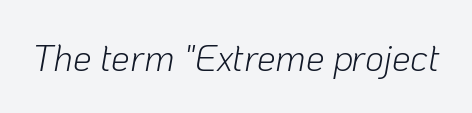
The font sits on the lighter half of the weight spectrum, regular included. What stands out about the letter spacing? Nothing — it is the standard amount. The axis of the letterforms is tilted away from vertical. Quick note: underline off. Here the designer chose a conventional face with non-uniform glyph widths.
